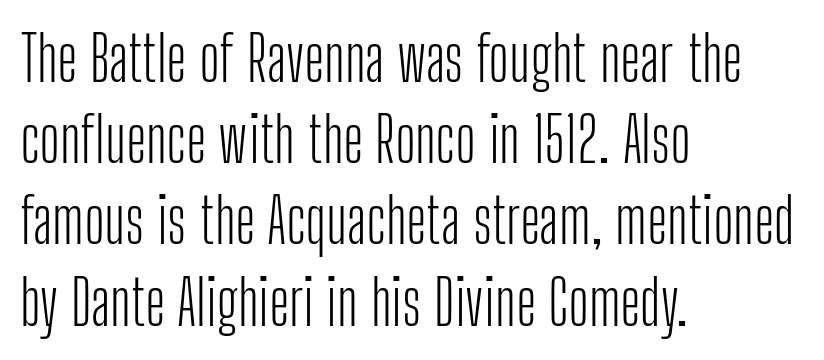
The passage shown is typed in a proportional face where columns would drift. Letter spacing: default. Quick note: underline off. A roman cut, with each character standing at attention. Font category for this specimen: sans-serif. Vertically, the passage feels balanced, rows spaced as you'd expect.
